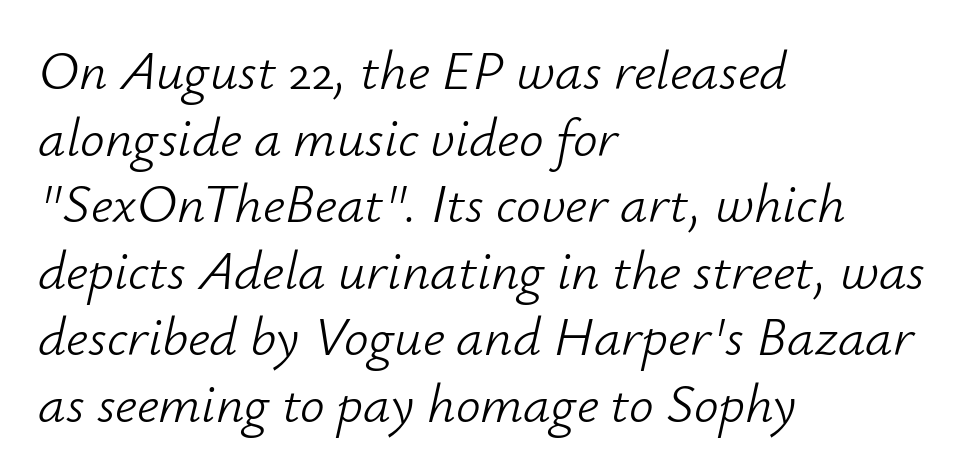
The image shows 55 px light type, italic (leaning right); set left-aligned, line spacing 1.21x, normal letter spacing, not underlined; low stroke contrast and a small x-height.
